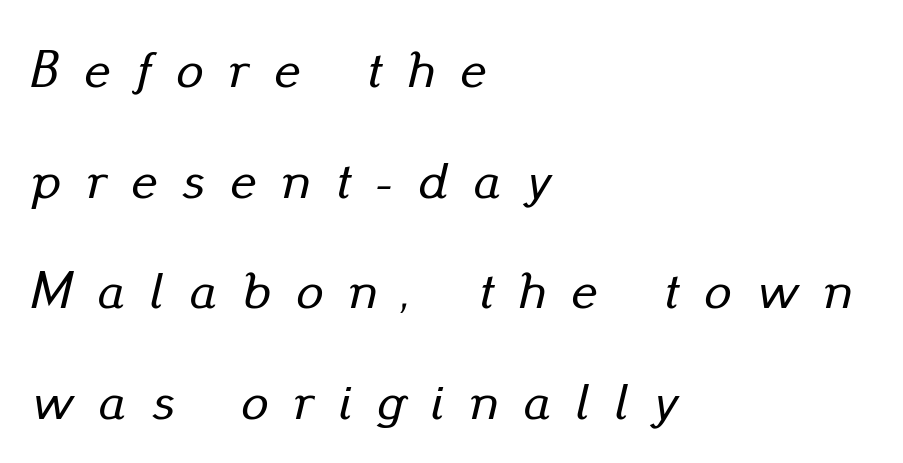
Q: Is the text italic (slanted)? A: Yes, it leans right by about 13 degrees.
Q: Is the text underlined? A: No.
Q: How is the paragraph aligned? A: Left-aligned.
Q: Is the spacing between letters normal or unusually wide? A: Unusually wide.
Q: Is the spacing between lines tight, normal or loose? A: Loose.
Q: Width (condensed, normal, or wide)? A: Normal.
Q: Stroke contrast? A: Low.
Q: x-height? A: Small.
Q: Monospaced? A: No.
